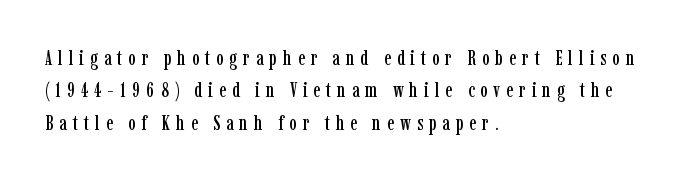
The image shows 21 px text type, upright; set left-aligned, normal line spacing (1.54x), unusually wide letter spacing (+0.28 em), not underlined.
